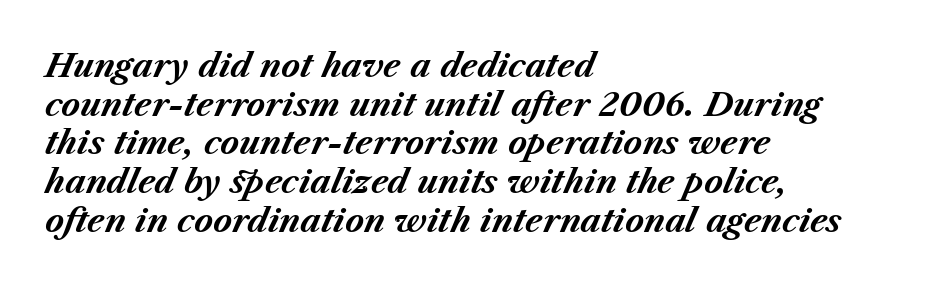
This sample uses an oblique cut, with every glyph tilted off the vertical. In terms of letterspacing, this is plain default setting. A bare baseline throughout the passage. Looks like regular typesetting: each glyph gets only the width it needs. These lines are set flush left with a ragged right edge. The letters are bold, with thick, heavy strokes.
